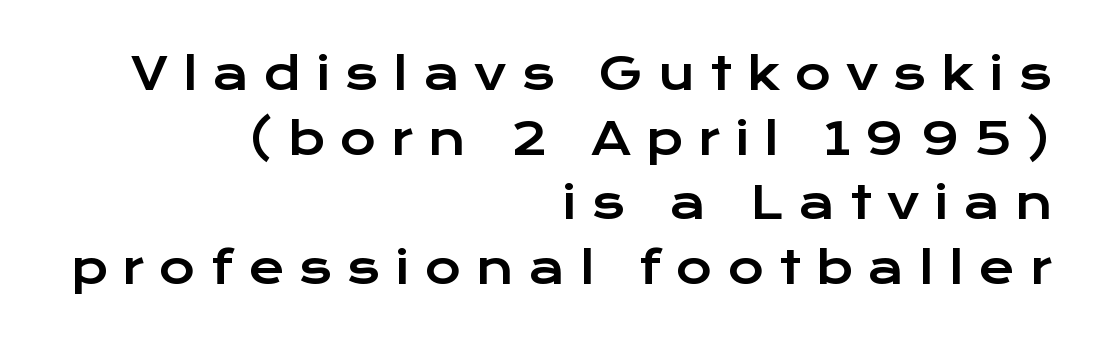
Q: Is the text italic (slanted)? A: No, it is upright.
Q: Is the typeface a serif or a sans-serif typeface? A: Sans-serif.
Q: Is the text underlined? A: No.
Q: How is the paragraph aligned? A: Right-aligned.
Q: Is the spacing between letters normal or unusually wide? A: Unusually wide.
Q: Is the spacing between lines tight, normal or loose? A: Normal.
Q: Width (condensed, normal, or wide)? A: Wide.
Q: Stroke contrast? A: Low.
Q: x-height? A: Medium.
Q: Monospaced? A: No.
